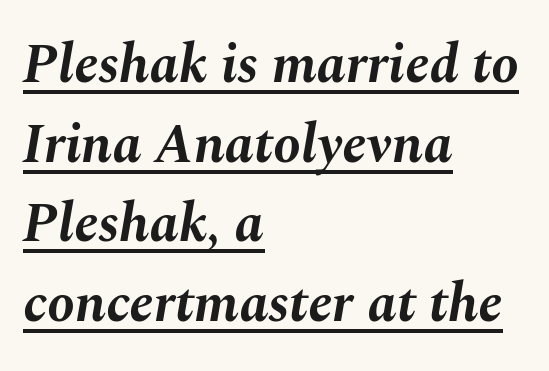
Q: Is the text bold? A: Yes.
Q: Is the text italic (slanted)? A: Yes, it leans right by about 10 degrees.
Q: Is the text underlined? A: Yes.
Q: How is the paragraph aligned? A: Left-aligned.
Q: Is the spacing between letters normal or unusually wide? A: Normal.
Q: Is the spacing between lines tight, normal or loose? A: Normal.
Q: Width (condensed, normal, or wide)? A: Normal.
Q: Stroke contrast? A: Medium.
Q: x-height? A: Medium.
Q: Monospaced? A: No.
